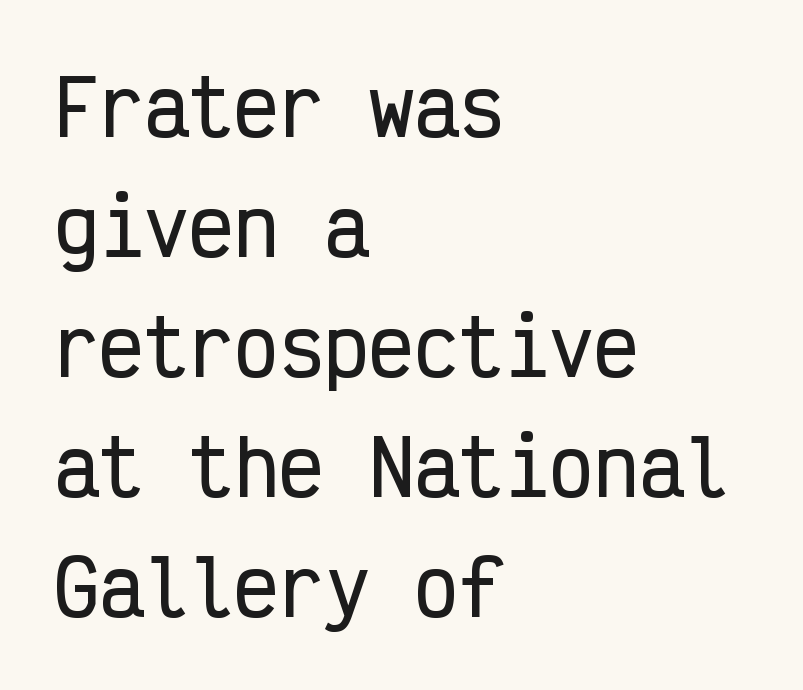
The image shows 75 px condensed sans-serif type, upright, monospaced; set left-aligned, normal line spacing (1.6x), normal letter spacing, not underlined; low stroke contrast and a medium x-height.
